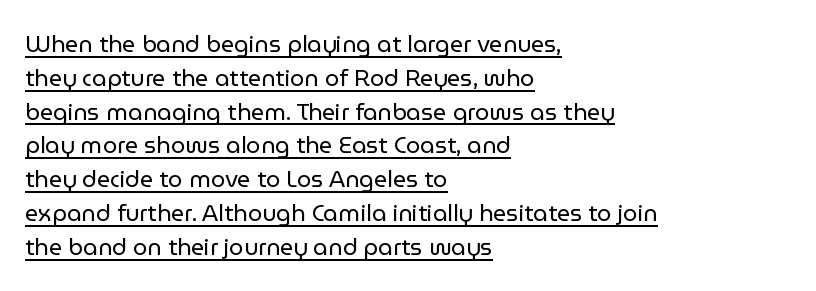
Spacing between characters is what you'd get straight out of the box. In terms of posture, this sample is upright. One-word summary of the alignment: left. This reads as an unemphasized weight, regular at the heaviest.
